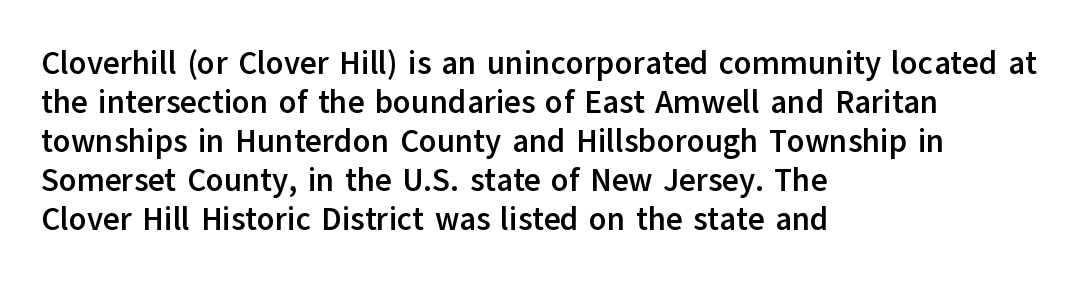
{"serif": "no", "italic": "no", "bold": "yes", "weight": "semibold", "width": "normal", "stroke_contrast": "low", "x_height": "medium", "monospaced": "no", "underline": "no", "align": "left", "line_spacing_ratio": 1.22, "letter_spacing": "normal", "letter_spacing_em": 0.0, "glyph_px": 32}
